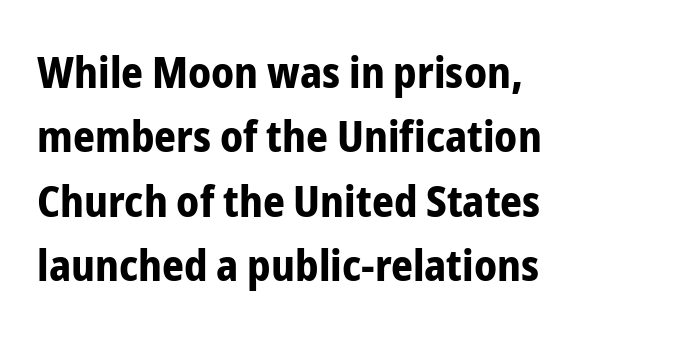
The image shows 43 px bold, condensed sans-serif type, upright; set left-aligned, normal line spacing (1.5x), normal letter spacing, not underlined; low stroke contrast and a medium x-height.
